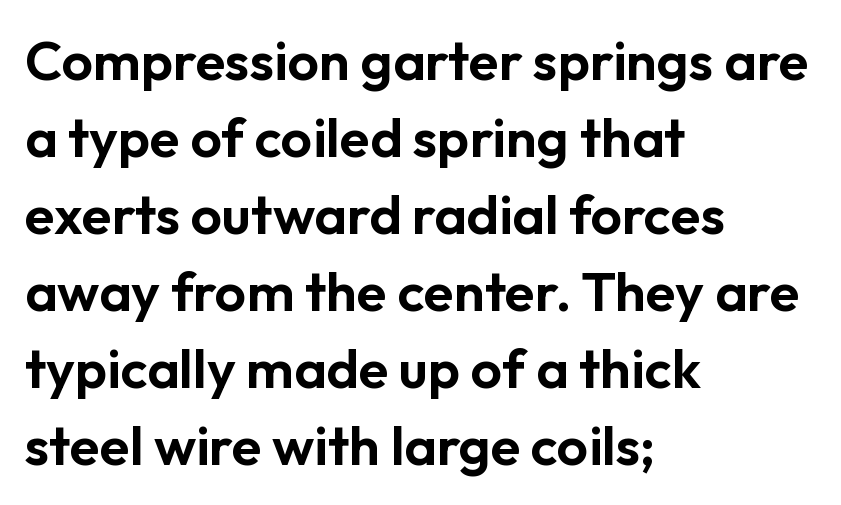
Q: Is the text italic (slanted)? A: No, it is upright.
Q: Is the typeface a serif or a sans-serif typeface? A: Sans-serif.
Q: Is the text underlined? A: No.
Q: How is the paragraph aligned? A: Left-aligned.
Q: Is the spacing between letters normal or unusually wide? A: Normal.
Q: Is the spacing between lines tight, normal or loose? A: Normal.
Q: Width (condensed, normal, or wide)? A: Normal.
Q: Stroke contrast? A: Low.
Q: x-height? A: Medium.
Q: Monospaced? A: No.
